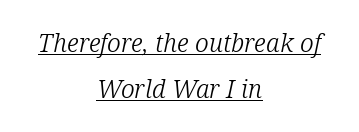
{"italic": "yes", "lean": "right", "slant_degrees": 12, "bold": "no", "underline": "yes", "align": "center", "line_spacing_ratio": 1.85, "letter_spacing": "normal", "letter_spacing_em": 0.0, "glyph_px": 25}
